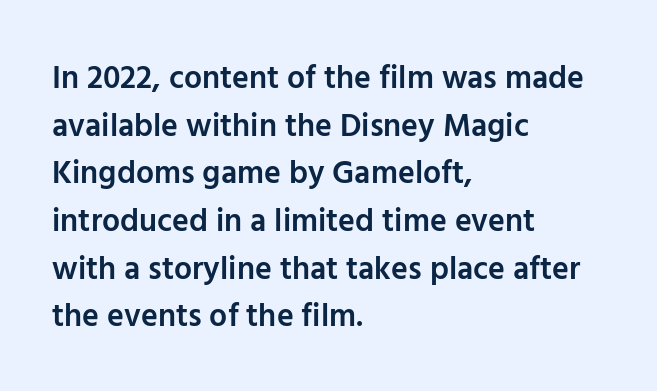
The image shows 32 px semibold sans-serif type, upright; set left-aligned, normal line spacing (1.49x), normal letter spacing, not underlined; low stroke contrast and a medium x-height.
